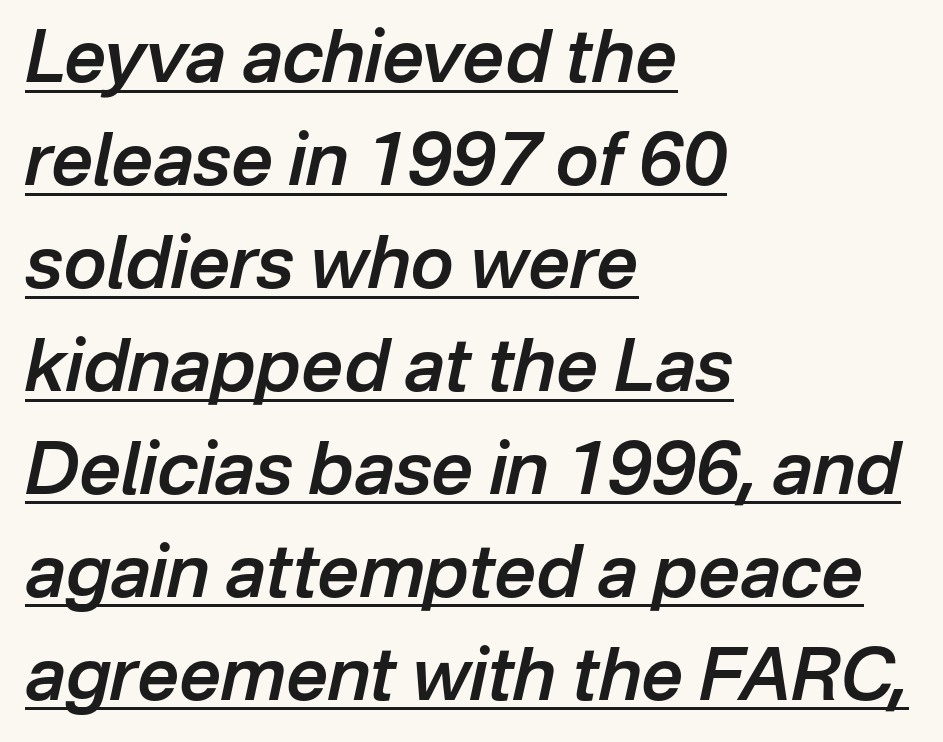
{"italic": "yes", "lean": "right", "slant_degrees": 12, "bold": "semi", "weight": "semibold", "width": "normal", "stroke_contrast": "low", "x_height": "medium", "monospaced": "no", "underline": "yes", "align": "left", "line_spacing": "normal", "line_spacing_ratio": 1.41, "letter_spacing": "normal", "letter_spacing_em": 0.0, "glyph_px": 73}
